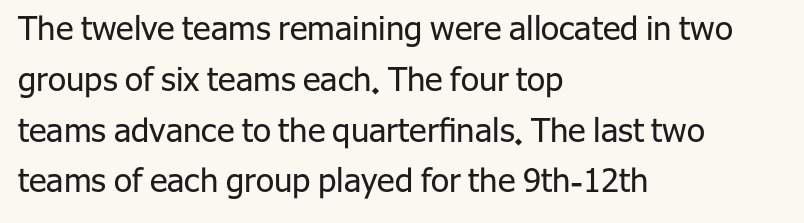
Decoration check: the copy has no underline. Inter-character spacing is left at the font's built-in metrics. A light-to-regular cut is what we see here. Letterform terminals end flat and unadorned throughout the passage. The rendering uses a moderate line-height, typical for paragraphs.
